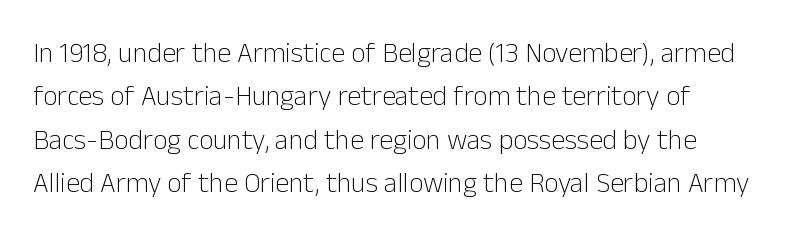
Q: Is the text bold? A: No.
Q: Is the text italic (slanted)? A: No, it is upright.
Q: Is the typeface a serif or a sans-serif typeface? A: Sans-serif.
Q: Is the text underlined? A: No.
Q: Is the spacing between letters normal or unusually wide? A: Normal.
Q: Is the spacing between lines tight, normal or loose? A: Normal.
Q: Width (condensed, normal, or wide)? A: Normal.
Q: Stroke contrast? A: Low.
Q: x-height? A: Medium.
Q: Monospaced? A: No.
